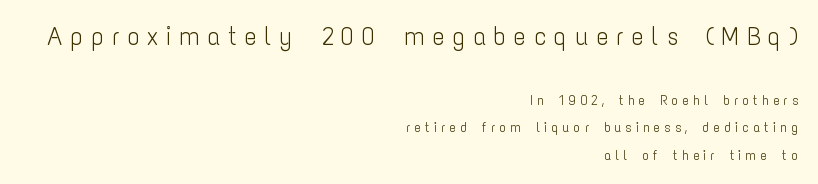
The lines in this sample share a right terminus and differ only in where they begin. You get the large type first, then a drop to smaller type. Stems here are at most as thick as an everyday book face. Italic: no, the glyphs are upright roman. A typesetter would call this heavily tracked-out type.
